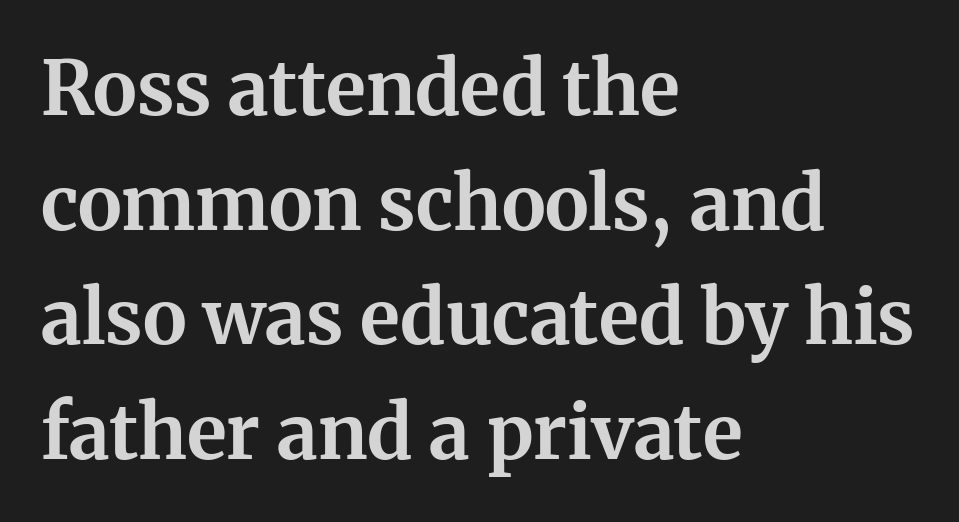
The image shows 75 px bold serif type, upright; set left-aligned, normal line spacing (1.53x), normal letter spacing, not underlined; medium stroke contrast and a medium x-height.
